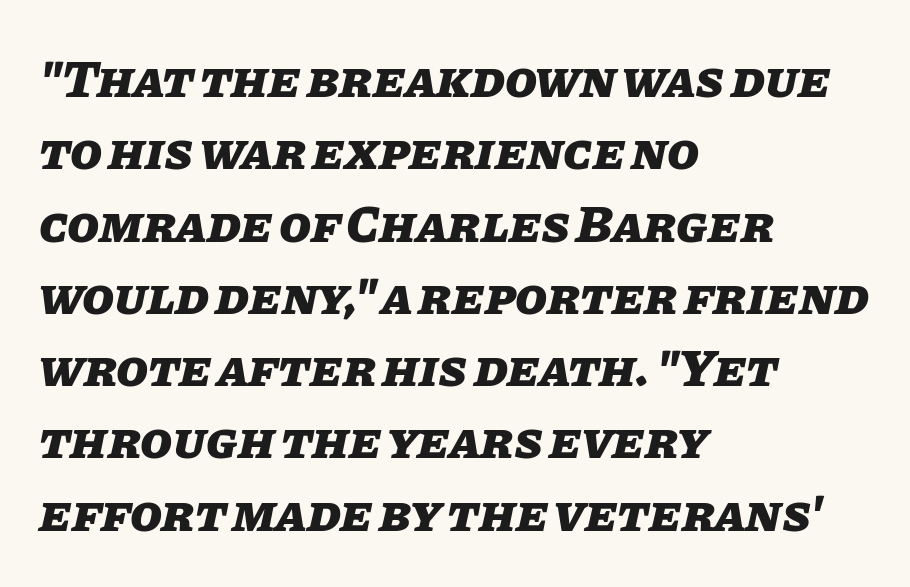
{"italic": "yes", "lean": "right", "slant_degrees": 11, "bold": "yes", "weight": "heavy", "width": "normal", "stroke_contrast": "low", "x_height": "large", "monospaced": "no", "underline": "no", "align": "left", "line_spacing": "normal", "line_spacing_ratio": 1.39, "letter_spacing": "normal", "letter_spacing_em": 0.0, "glyph_px": 52}
